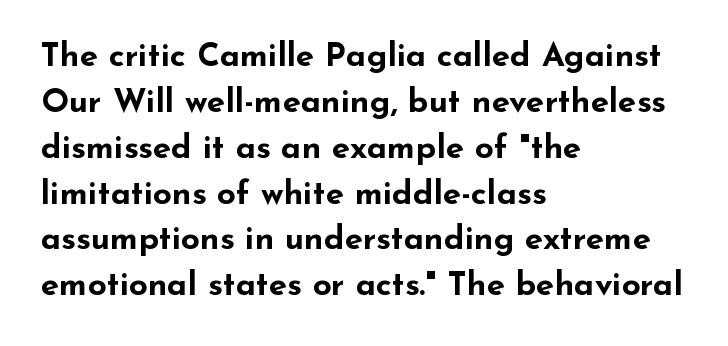
Each word holds together tightly as a unit, with standard inter-letter gaps. In terms of posture, this sample is upright. Reading down the block, your eye returns to a fixed left position each line. Is there much room between lines? A standard amount, neither cramped nor airy.
